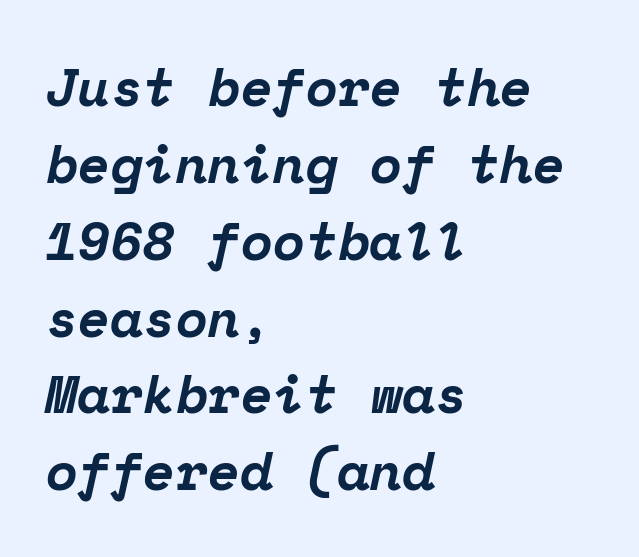
The paragraph shown leans on its left margin. Fixed-width glyphs throughout — classic coding-font behaviour. The whole block is typeset with a tilt. There is no visible air inserted between adjacent glyphs. As a designer I'd log this as weight 700, bold.
